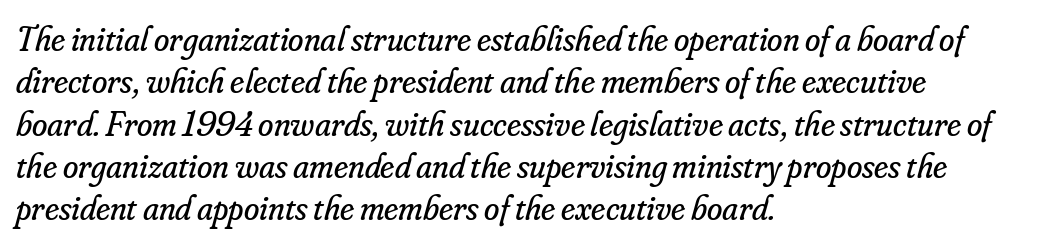
{"serif": "yes", "italic": "yes", "lean": "right", "slant_degrees": 16, "bold": "no", "weight": "regular", "width": "normal", "stroke_contrast": "low", "x_height": "small", "monospaced": "no", "underline": "no", "align": "left", "line_spacing_ratio": 1.21, "letter_spacing": "normal", "letter_spacing_em": 0.0, "glyph_px": 35}
